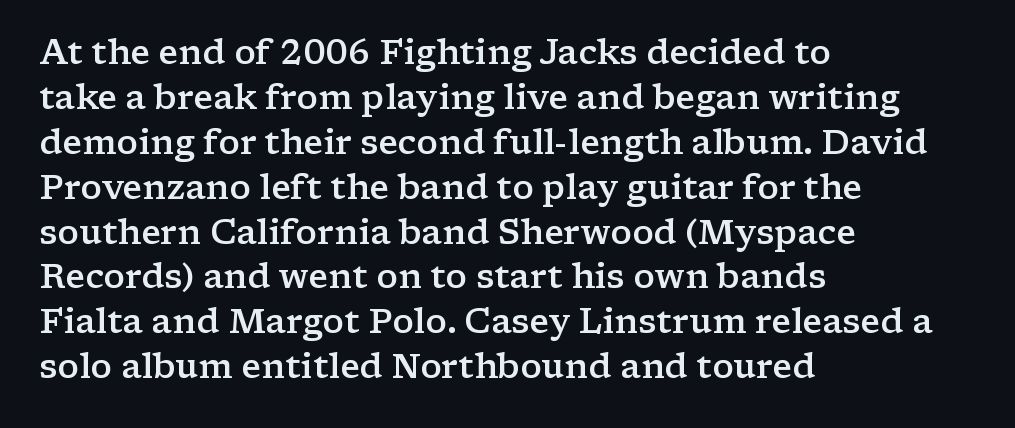
The image shows 34 px semibold, wide serif type, upright; set left-aligned, normal line spacing (1.32x), normal letter spacing, not underlined; low stroke contrast and a medium x-height.
